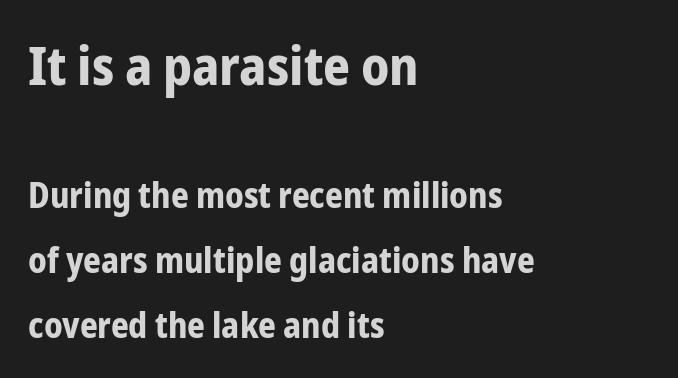
{"serif": "no", "italic": "no", "bold": "yes", "weight": "bold", "width": "condensed", "stroke_contrast": "low", "x_height": "medium", "monospaced": "no", "underline": "no", "align": "left", "line_spacing_ratio": 1.87, "letter_spacing": "normal", "letter_spacing_em": 0.0, "larger_block": "first", "size_ratio": 1.51, "glyph_px": 53}
